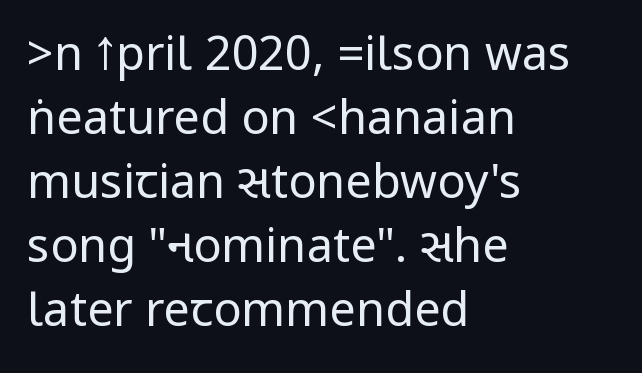
{"serif": "no", "italic": "no", "bold": "no", "weight": "regular", "width": "condensed", "stroke_contrast": "low", "underline": "no", "align": "left", "line_spacing": "normal", "line_spacing_ratio": 1.36, "letter_spacing": "normal", "letter_spacing_em": 0.0, "glyph_px": 47}
